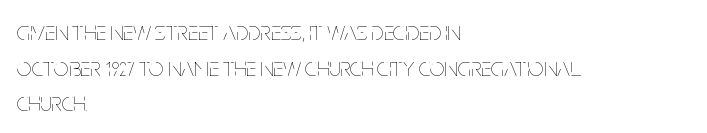
Q: Is the text bold? A: No.
Q: Is the text italic (slanted)? A: No, it is upright.
Q: Is the text underlined? A: No.
Q: How is the paragraph aligned? A: Left-aligned.
Q: Is the spacing between letters normal or unusually wide? A: Normal.
Q: Is the spacing between lines tight, normal or loose? A: Normal.
